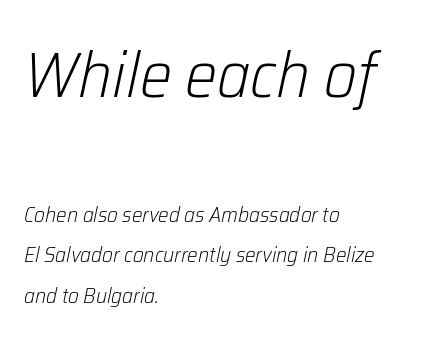
Quick note: interline space is abundant. Type size steps down from the first block to the second. Notice how the passage keeps a crisp vertical edge on the left only. The cut favours lightness, reaching ordinary text weight at its darkest. It's the slanting kind of type.
